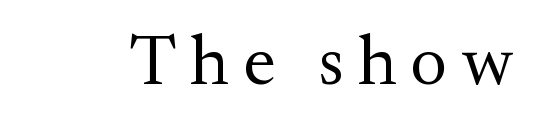
{"serif": "yes", "italic": "no", "bold": "no", "weight": "regular", "width": "normal", "stroke_contrast": "medium", "x_height": "small", "monospaced": "no", "underline": "no", "glyph_px": 72}
